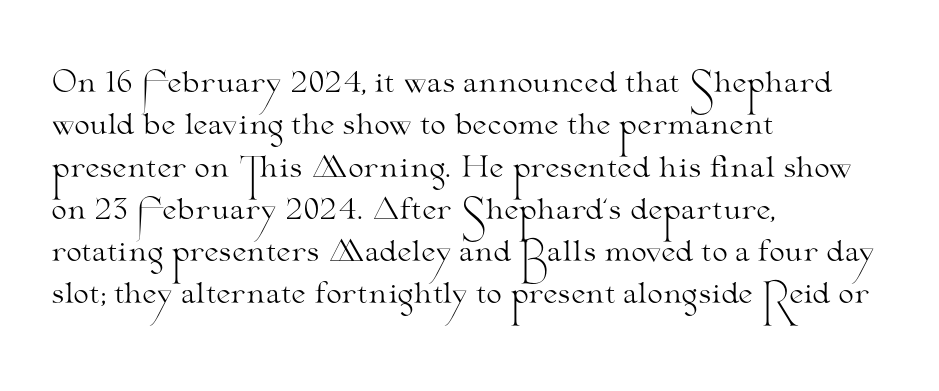
All the whitespace from short lines collects on the right. The typography opts for an upright posture over an oblique one. Words float on clear page, feet unadorned. The line texture is even and compact thanks to regular tracking. The lines sit at an ordinary, default distance from one another.
